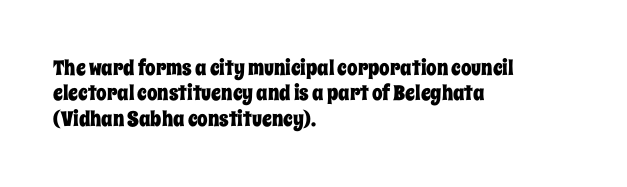
Q: Is the text italic (slanted)? A: No, it is upright.
Q: Is the text underlined? A: No.
Q: How is the paragraph aligned? A: Left-aligned.
Q: Is the spacing between letters normal or unusually wide? A: Normal.
